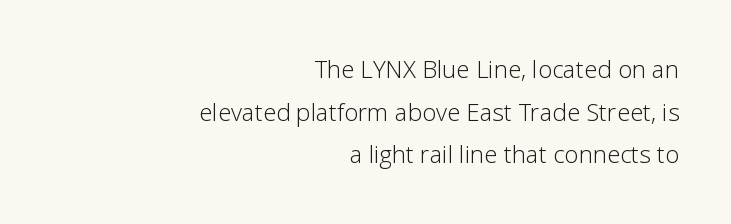
The lettering holds an erect, upright posture throughout. Does the copy run flush right? Yes — the right margin is perfectly even. Weight: in the light-to-regular range. Nobody drew a line under any word here. Is the letter spacing exaggerated? No — it looks like the ordinary default.
